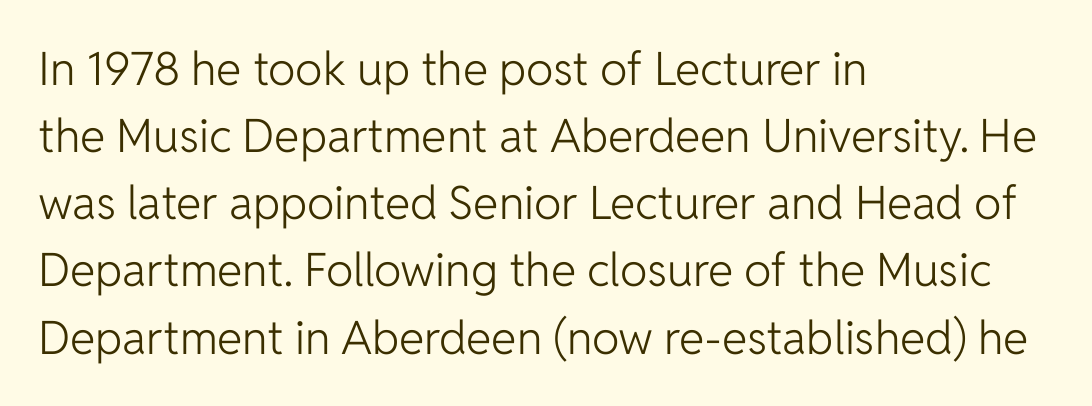
The image shows 46 px light sans-serif type, upright; set left-aligned, normal line spacing (1.46x), normal letter spacing, not underlined; low stroke contrast and a medium x-height.
